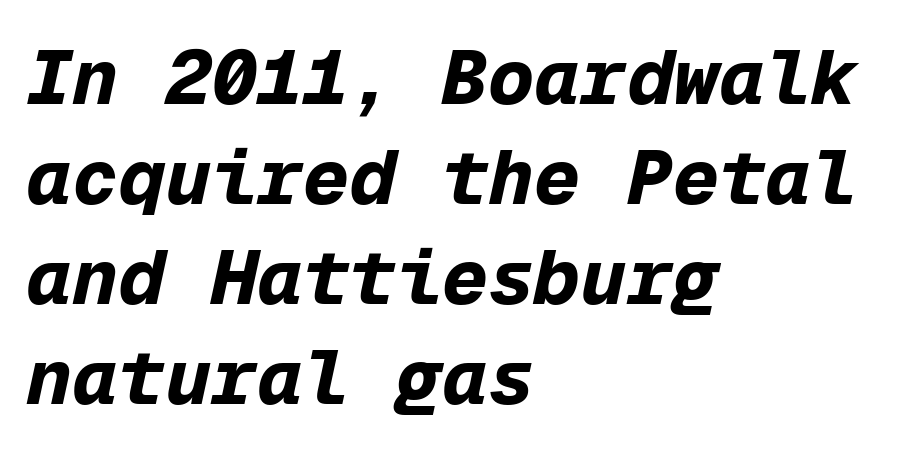
The image shows 77 px bold type, italic (leaning right), monospaced; set left-aligned, normal line spacing (1.3x), normal letter spacing, not underlined; low stroke contrast and a medium x-height.
